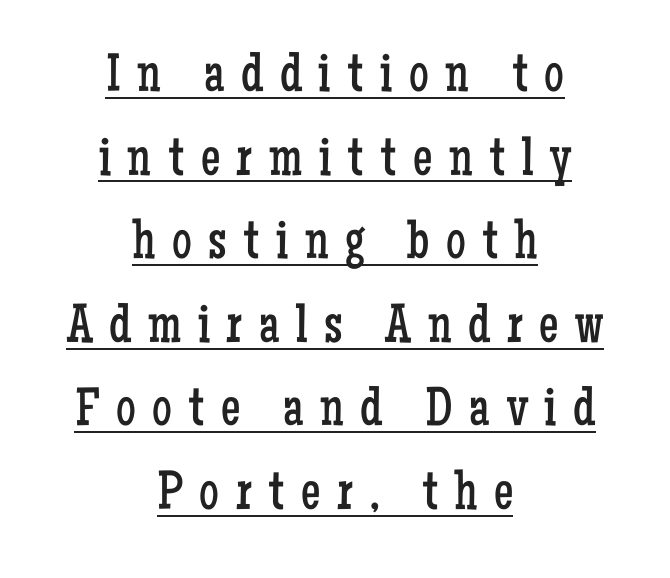
{"serif": "yes", "italic": "no", "bold": "no", "weight": "regular", "width": "condensed", "stroke_contrast": "low", "x_height": "medium", "monospaced": "no", "underline": "yes", "align": "center", "line_spacing": "normal", "line_spacing_ratio": 1.52, "letter_spacing": "wide", "letter_spacing_em": 0.3, "glyph_px": 55}
